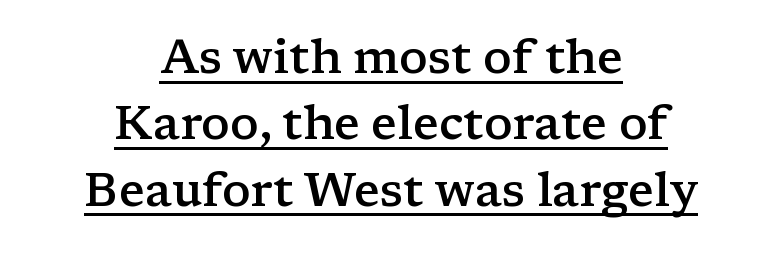
Q: Is the text bold? A: Semi-bold.
Q: Is the text italic (slanted)? A: No, it is upright.
Q: Is the typeface a serif or a sans-serif typeface? A: Serif.
Q: Is the text underlined? A: Yes.
Q: How is the paragraph aligned? A: Centered.
Q: Is the spacing between letters normal or unusually wide? A: Normal.
Q: Is the spacing between lines tight, normal or loose? A: Normal.
Q: Width (condensed, normal, or wide)? A: Wide.
Q: Stroke contrast? A: Low.
Q: x-height? A: Medium.
Q: Monospaced? A: No.
